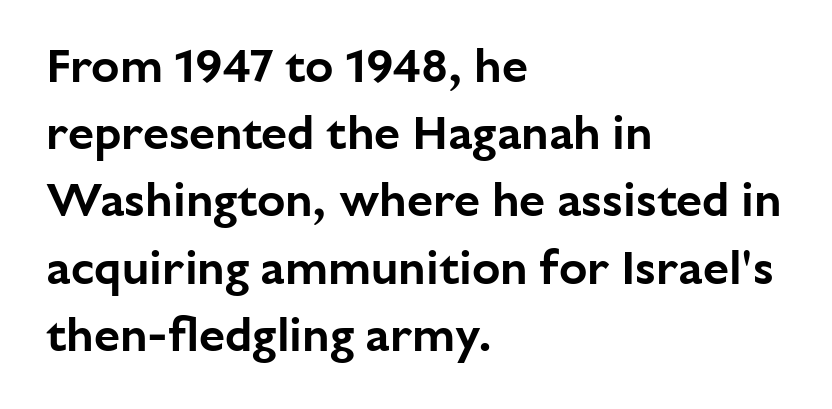
Q: Is the text italic (slanted)? A: No, it is upright.
Q: Is the typeface a serif or a sans-serif typeface? A: Sans-serif.
Q: Is the text underlined? A: No.
Q: How is the paragraph aligned? A: Left-aligned.
Q: Is the spacing between letters normal or unusually wide? A: Normal.
Q: Is the spacing between lines tight, normal or loose? A: Normal.
Q: Width (condensed, normal, or wide)? A: Normal.
Q: Stroke contrast? A: Low.
Q: x-height? A: Medium.
Q: Monospaced? A: No.
